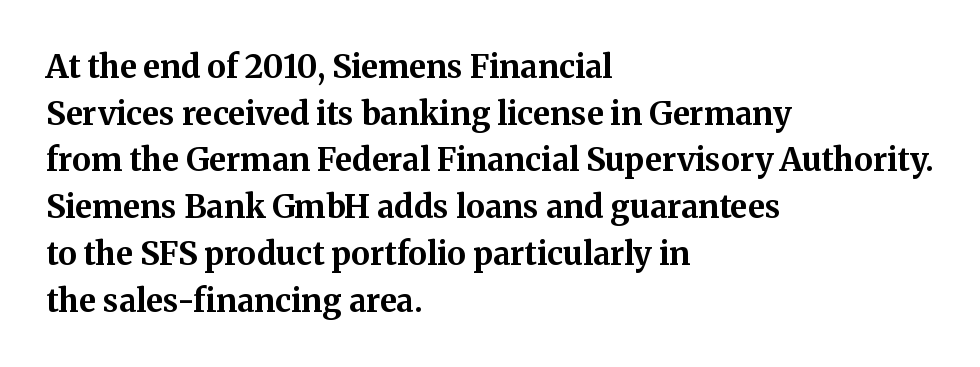
Q: Is the text bold? A: Yes.
Q: Is the text italic (slanted)? A: No, it is upright.
Q: Is the typeface a serif or a sans-serif typeface? A: Serif.
Q: Is the text underlined? A: No.
Q: How is the paragraph aligned? A: Left-aligned.
Q: Is the spacing between letters normal or unusually wide? A: Normal.
Q: Is the spacing between lines tight, normal or loose? A: Normal.
Q: Width (condensed, normal, or wide)? A: Normal.
Q: Stroke contrast? A: Medium.
Q: x-height? A: Medium.
Q: Monospaced? A: No.
